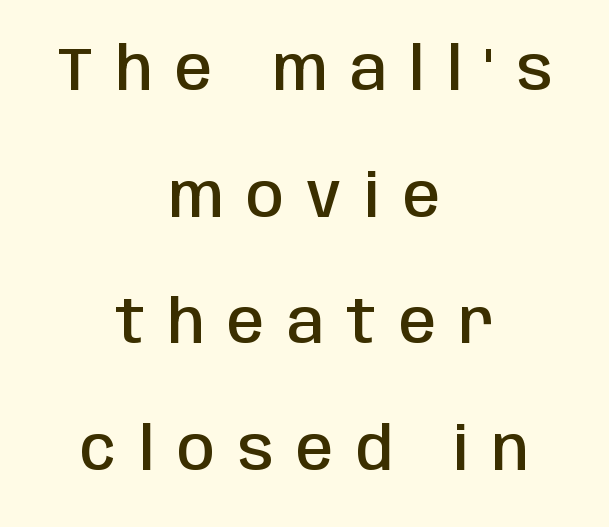
Q: Is the text bold? A: Semi-bold.
Q: Is the text italic (slanted)? A: No, it is upright.
Q: Is the typeface a serif or a sans-serif typeface? A: Sans-serif.
Q: Is the text underlined? A: No.
Q: How is the paragraph aligned? A: Centered.
Q: Is the spacing between letters normal or unusually wide? A: Unusually wide.
Q: Is the spacing between lines tight, normal or loose? A: Loose.
Q: Width (condensed, normal, or wide)? A: Condensed.
Q: Stroke contrast? A: Low.
Q: x-height? A: Large.
Q: Monospaced? A: No.
